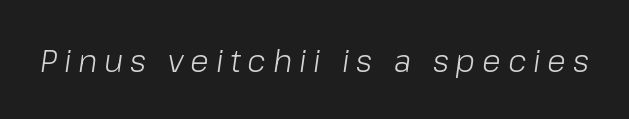
Q: Is the text bold? A: No.
Q: Is the text italic (slanted)? A: Yes, it leans right by about 8 degrees.
Q: Is the text underlined? A: No.
Q: Is the spacing between letters normal or unusually wide? A: Unusually wide.
Q: Width (condensed, normal, or wide)? A: Normal.
Q: Stroke contrast? A: Low.
Q: x-height? A: Medium.
Q: Monospaced? A: No.
